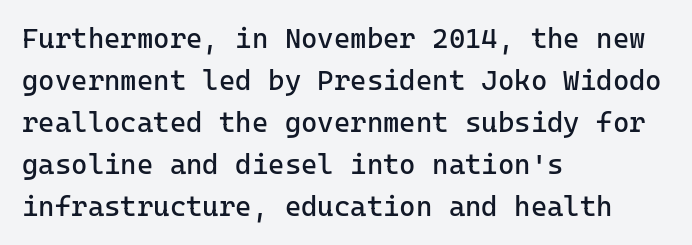
The image shows 28 px regular-weight sans-serif type, upright, monospaced; set left-aligned, normal line spacing (1.5x), normal letter spacing, not underlined; low stroke contrast and a medium x-height.
